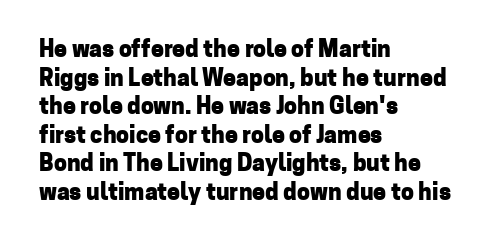
{"italic": "no", "bold": "yes", "underline": "no", "align": "left", "line_spacing_ratio": 1.24, "letter_spacing": "normal", "letter_spacing_em": 0.0, "glyph_px": 23}
